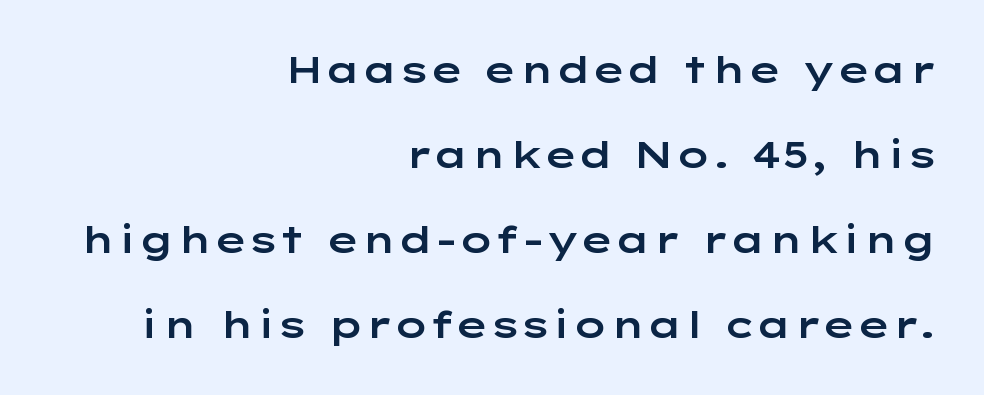
The image shows 37 px wide sans-serif type, upright; set right-aligned, loose line spacing (2.3x), normal letter spacing, not underlined; low stroke contrast and a medium x-height.
